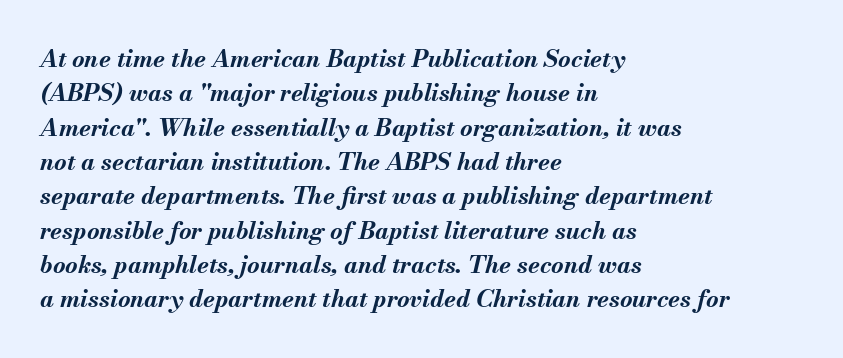
{"italic": "yes", "lean": "right", "slant_degrees": 13, "bold": "yes", "underline": "no", "align": "left", "line_spacing": "normal", "line_spacing_ratio": 1.43, "letter_spacing": "normal", "letter_spacing_em": 0.0, "glyph_px": 24}
